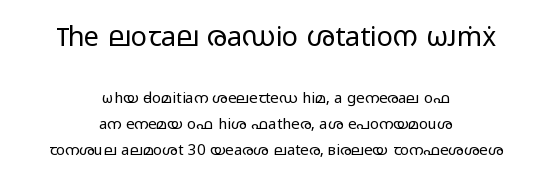
{"italic": "no", "bold": "no", "underline": "no", "align": "center", "line_spacing_ratio": 1.73, "letter_spacing": "normal", "letter_spacing_em": 0.0, "larger_block": "first", "size_ratio": 1.8, "glyph_px": 27}
